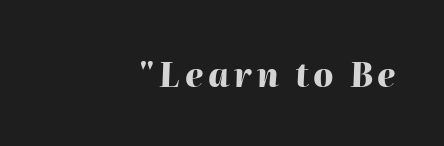
Plain, unruled lines of type. Caption: bold face, heavy strokes. This rendering uses right alignment, leaving the left contour irregular. Spacing verdict: proportional, widths tailored to each character.
